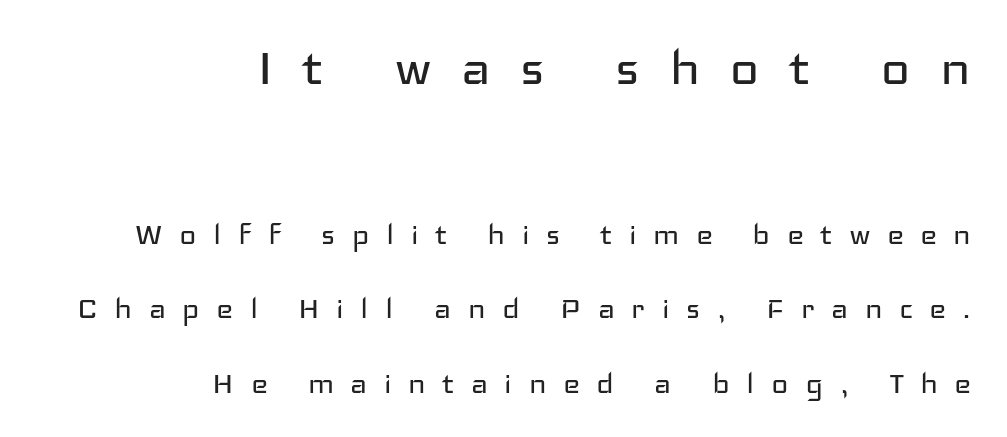
The image shows 63 px regular-weight, wide sans-serif type, upright; set right-aligned, loose line spacing (2.07x), unusually wide letter spacing (+0.46 em), not underlined; the first (top) block is 1.75x larger; low stroke contrast and a medium x-height.
